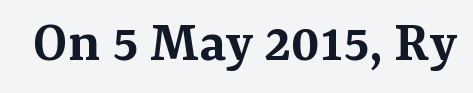
Q: Is the text bold? A: Semi-bold.
Q: Is the text italic (slanted)? A: No, it is upright.
Q: Is the typeface a serif or a sans-serif typeface? A: Serif.
Q: Is the text underlined? A: No.
Q: Is the spacing between letters normal or unusually wide? A: Normal.
Q: Width (condensed, normal, or wide)? A: Normal.
Q: Stroke contrast? A: Medium.
Q: x-height? A: Medium.
Q: Monospaced? A: No.
